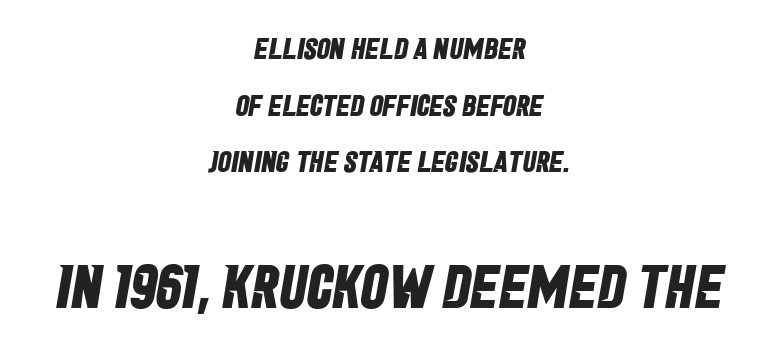
Q: Is the text bold? A: Yes.
Q: Is the typeface a serif or a sans-serif typeface? A: Sans-serif.
Q: Is the text underlined? A: No.
Q: How is the paragraph aligned? A: Centered.
Q: Is the spacing between letters normal or unusually wide? A: Normal.
Q: Which block of text is set in a larger size, the first (top) or the second (bottom)? A: The second (bottom) one.
Q: Width (condensed, normal, or wide)? A: Condensed.
Q: Stroke contrast? A: Low.
Q: x-height? A: Large.
Q: Monospaced? A: No.
